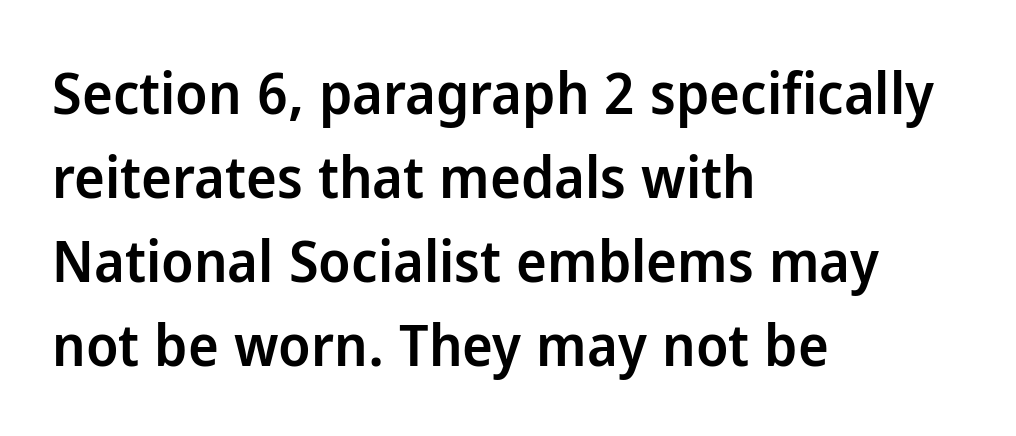
Is this a fixed-width face? No — the glyphs have proportional, varying widths. You can tell from the bare stems that sans-serif type was used. Typesetter's note: demi weight, one step under bold. Reading down the block, your eye returns to a fixed left position each line. The baseline area is clear. Ordinary non-slanted type is in use.
